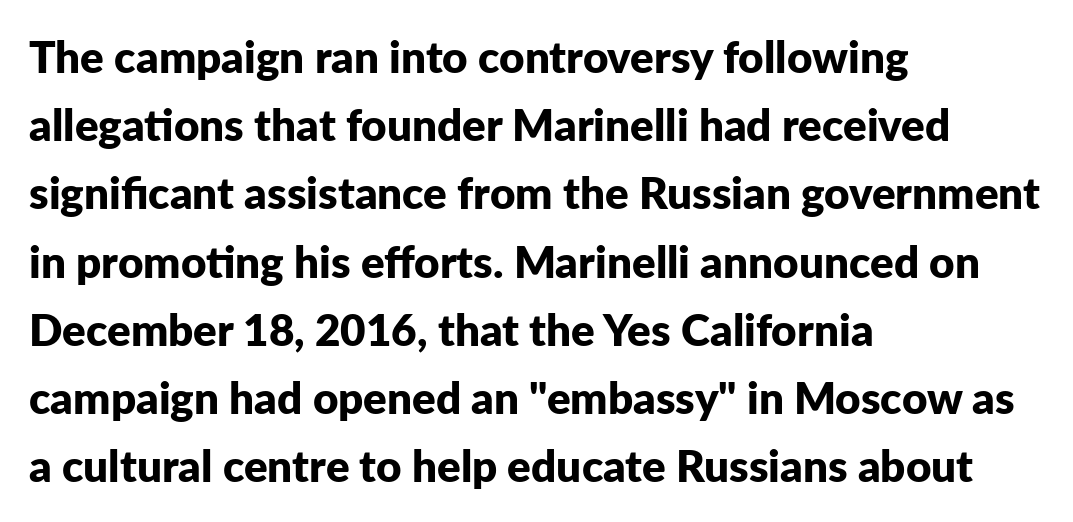
Q: Is the text bold? A: Yes.
Q: Is the text italic (slanted)? A: No, it is upright.
Q: Is the typeface a serif or a sans-serif typeface? A: Sans-serif.
Q: Is the text underlined? A: No.
Q: How is the paragraph aligned? A: Left-aligned.
Q: Is the spacing between letters normal or unusually wide? A: Normal.
Q: Is the spacing between lines tight, normal or loose? A: Normal.
Q: Width (condensed, normal, or wide)? A: Normal.
Q: Stroke contrast? A: Low.
Q: x-height? A: Medium.
Q: Monospaced? A: No.
